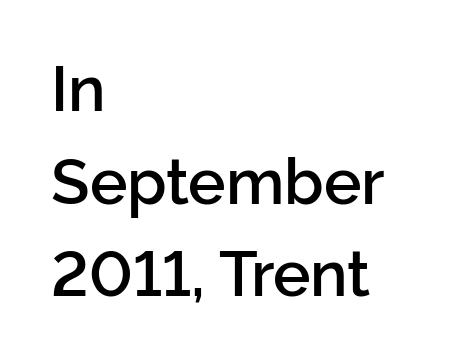
Q: Is the text bold? A: Semi-bold.
Q: Is the text italic (slanted)? A: No, it is upright.
Q: Is the typeface a serif or a sans-serif typeface? A: Sans-serif.
Q: Is the text underlined? A: No.
Q: How is the paragraph aligned? A: Left-aligned.
Q: Is the spacing between letters normal or unusually wide? A: Normal.
Q: Is the spacing between lines tight, normal or loose? A: Normal.
Q: Width (condensed, normal, or wide)? A: Normal.
Q: Stroke contrast? A: Low.
Q: x-height? A: Medium.
Q: Monospaced? A: No.
